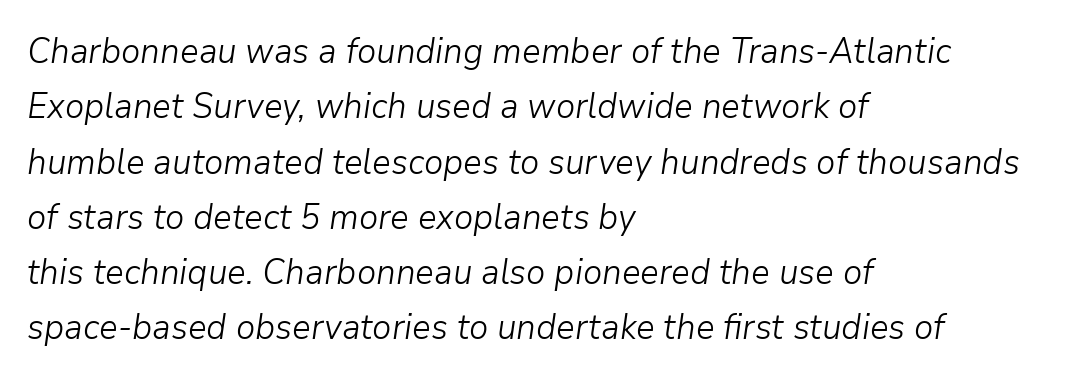
Q: Is the text bold? A: No.
Q: Is the text italic (slanted)? A: Yes, it leans right by about 9 degrees.
Q: Is the text underlined? A: No.
Q: How is the paragraph aligned? A: Left-aligned.
Q: Is the spacing between letters normal or unusually wide? A: Normal.
Q: Is the spacing between lines tight, normal or loose? A: Normal.
Q: Width (condensed, normal, or wide)? A: Normal.
Q: Stroke contrast? A: Low.
Q: x-height? A: Medium.
Q: Monospaced? A: No.
